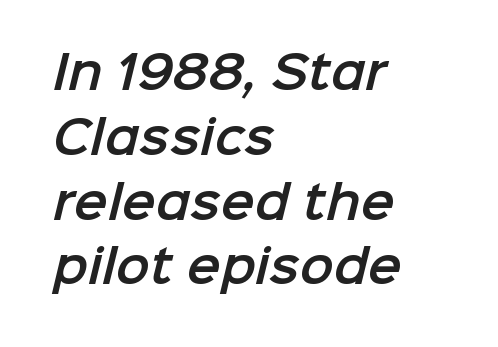
{"serif": "no", "width": "normal", "stroke_contrast": "low", "x_height": "medium", "monospaced": "no", "underline": "no", "align": "left", "line_spacing": "normal", "line_spacing_ratio": 1.44, "letter_spacing": "normal", "letter_spacing_em": 0.0, "glyph_px": 45}
